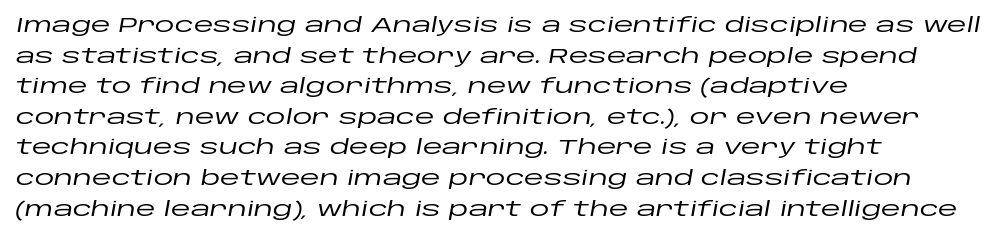
Q: Is the text italic (slanted)? A: Yes, it leans right by about 10 degrees.
Q: Is the text underlined? A: No.
Q: How is the paragraph aligned? A: Left-aligned.
Q: Is the spacing between letters normal or unusually wide? A: Normal.
Q: Is the spacing between lines tight, normal or loose? A: Normal.
